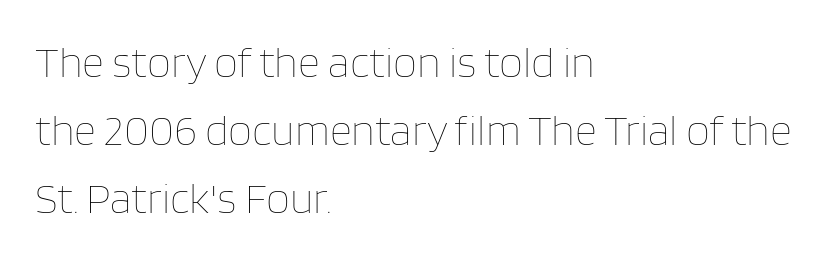
{"italic": "no", "bold": "no", "weight": "thin", "width": "normal", "stroke_contrast": "low", "x_height": "large", "monospaced": "no", "underline": "no", "align": "left", "line_spacing": "normal", "line_spacing_ratio": 1.58, "letter_spacing": "normal", "letter_spacing_em": 0.0, "glyph_px": 43}
